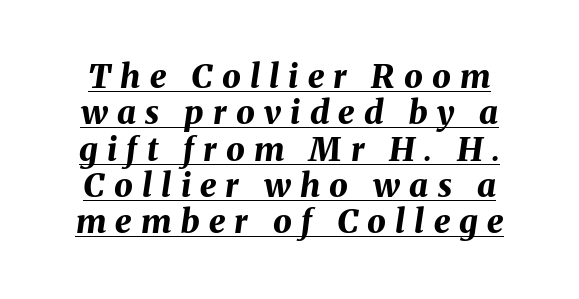
Q: Is the text bold? A: Yes.
Q: Is the text italic (slanted)? A: Yes, it leans right by about 8 degrees.
Q: Is the text underlined? A: Yes.
Q: Is the spacing between letters normal or unusually wide? A: Unusually wide.
Q: Is the spacing between lines tight, normal or loose? A: Tight.
Q: Width (condensed, normal, or wide)? A: Normal.
Q: Stroke contrast? A: Medium.
Q: x-height? A: Medium.
Q: Monospaced? A: No.
